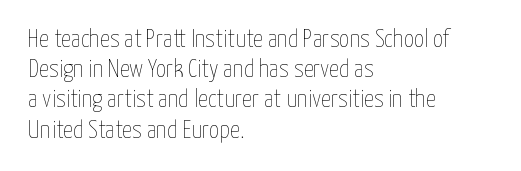
The image shows 25 px text type, upright; set left-aligned, line spacing 1.21x, normal letter spacing, not underlined.
